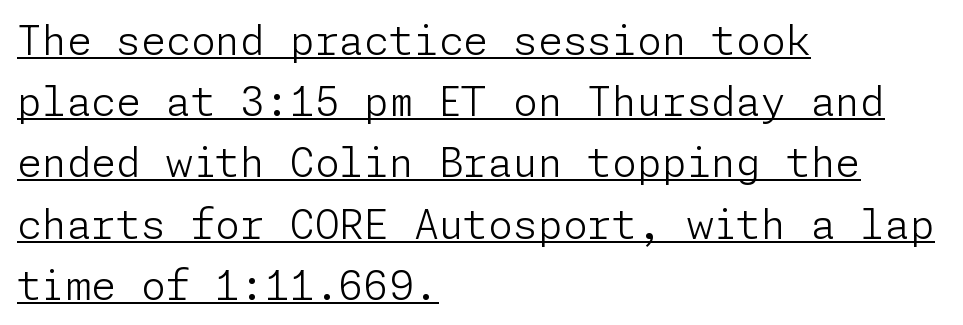
The image shows 40 px light sans-serif type, upright; set left-aligned, normal line spacing (1.53x), normal letter spacing, underlined; low stroke contrast and a medium x-height.
